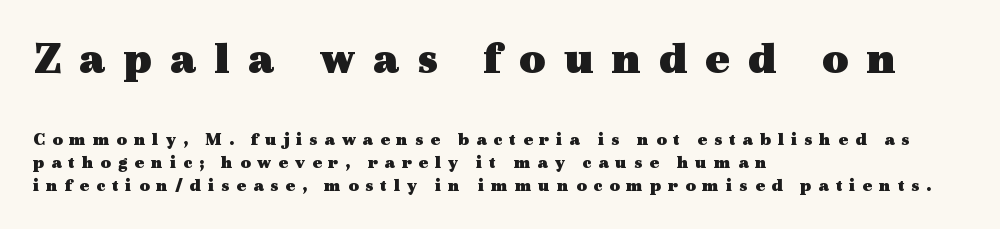
Q: Is the text bold? A: Yes.
Q: Is the text italic (slanted)? A: No, it is upright.
Q: Is the typeface a serif or a sans-serif typeface? A: Serif.
Q: Is the text underlined? A: No.
Q: How is the paragraph aligned? A: Left-aligned.
Q: Is the spacing between letters normal or unusually wide? A: Unusually wide.
Q: Is the spacing between lines tight, normal or loose? A: Normal.
Q: Which block of text is set in a larger size, the first (top) or the second (bottom)? A: The first (top) one.
Q: Width (condensed, normal, or wide)? A: Wide.
Q: x-height? A: Medium.
Q: Monospaced? A: No.
